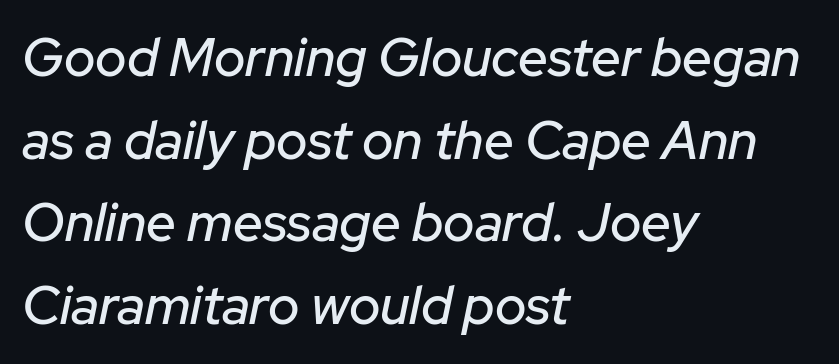
{"italic": "yes", "lean": "right", "slant_degrees": 12, "width": "normal", "stroke_contrast": "low", "x_height": "medium", "monospaced": "no", "underline": "no", "align": "left", "line_spacing": "normal", "line_spacing_ratio": 1.56, "letter_spacing": "normal", "letter_spacing_em": 0.0, "glyph_px": 53}
